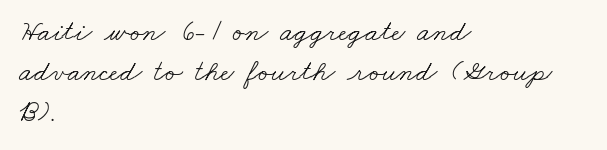
Q: Is the text bold? A: No.
Q: Is the typeface a serif or a sans-serif typeface? A: Serif.
Q: Is the text underlined? A: No.
Q: How is the paragraph aligned? A: Left-aligned.
Q: Is the spacing between letters normal or unusually wide? A: Normal.
Q: Is the spacing between lines tight, normal or loose? A: Normal.
Q: Width (condensed, normal, or wide)? A: Wide.
Q: Stroke contrast? A: Low.
Q: x-height? A: Small.
Q: Monospaced? A: No.
